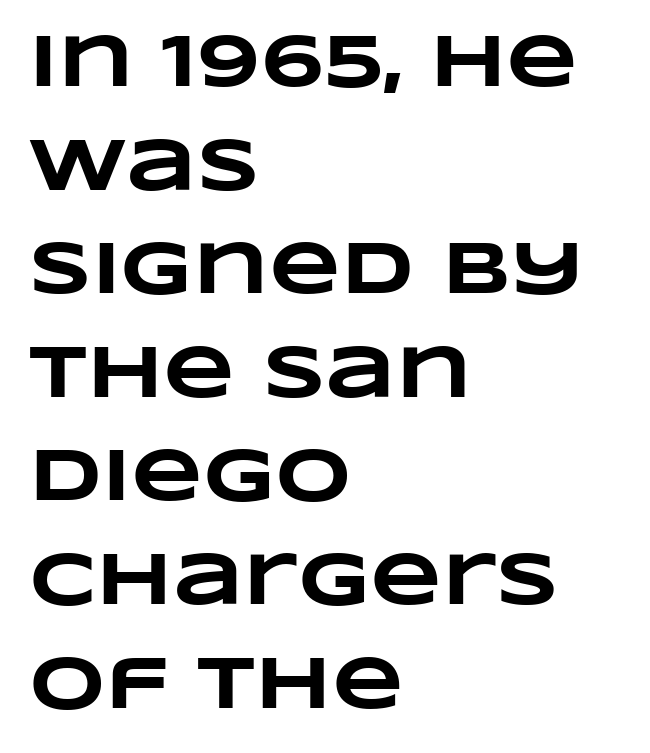
The image shows 74 px heavy, wide type; set left-aligned, normal line spacing (1.4x), normal letter spacing, not underlined; low stroke contrast and a large x-height.
